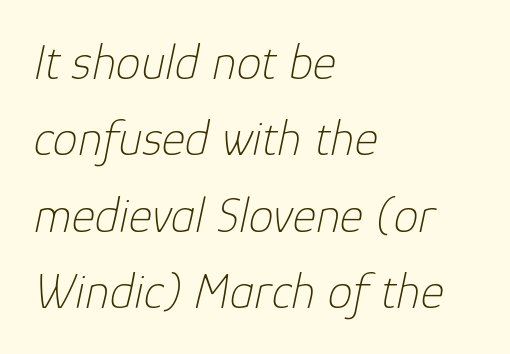
Q: Is the text bold? A: No.
Q: Is the text italic (slanted)? A: Yes, it leans right by about 12 degrees.
Q: Is the text underlined? A: No.
Q: How is the paragraph aligned? A: Left-aligned.
Q: Is the spacing between letters normal or unusually wide? A: Normal.
Q: Is the spacing between lines tight, normal or loose? A: Normal.
Q: Width (condensed, normal, or wide)? A: Normal.
Q: Stroke contrast? A: Low.
Q: x-height? A: Medium.
Q: Monospaced? A: No.
